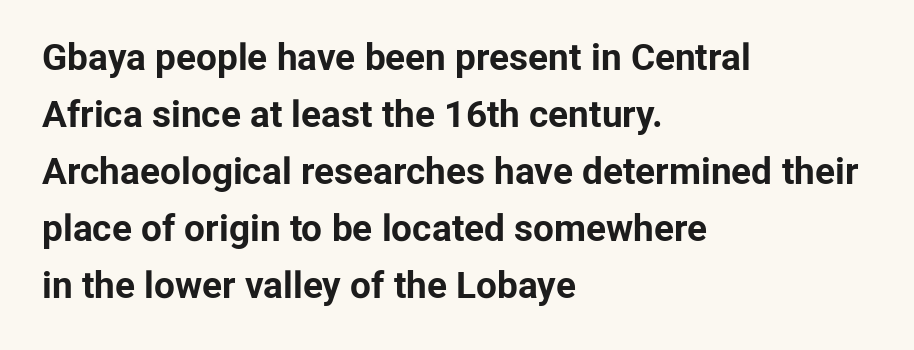
The image shows 37 px bold sans-serif type, upright; set left-aligned, normal line spacing (1.54x), normal letter spacing, not underlined; low stroke contrast and a medium x-height.
